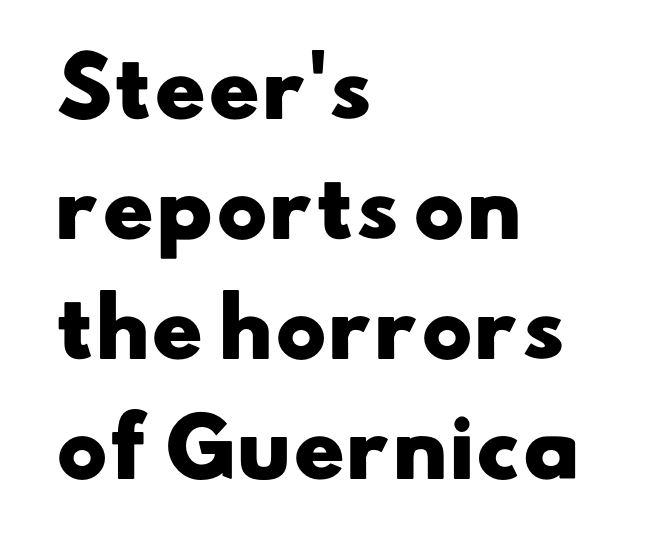
Q: Is the text bold? A: Yes.
Q: Is the typeface a serif or a sans-serif typeface? A: Sans-serif.
Q: Is the text underlined? A: No.
Q: How is the paragraph aligned? A: Left-aligned.
Q: Is the spacing between letters normal or unusually wide? A: Normal.
Q: Is the spacing between lines tight, normal or loose? A: Normal.
Q: Width (condensed, normal, or wide)? A: Wide.
Q: Stroke contrast? A: Low.
Q: x-height? A: Small.
Q: Monospaced? A: No.
